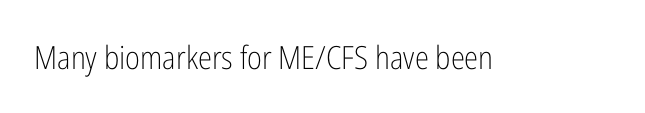
{"serif": "no", "italic": "no", "bold": "no", "weight": "light", "width": "condensed", "stroke_contrast": "low", "x_height": "medium", "monospaced": "no", "underline": "no", "letter_spacing": "normal", "letter_spacing_em": 0.0, "glyph_px": 32}
